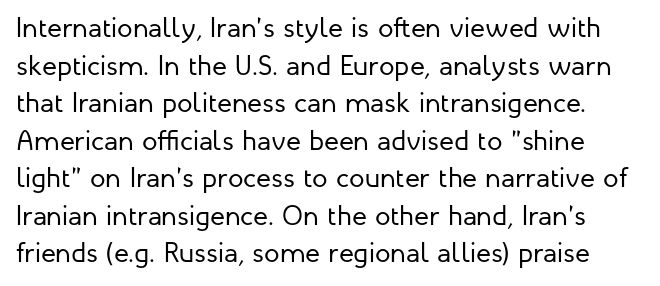
The image shows 28 px regular-weight sans-serif type, upright; set normal line spacing (1.34x), normal letter spacing, not underlined; low stroke contrast and a medium x-height.
